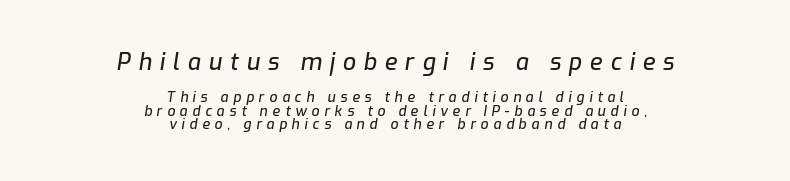
Q: Is the text italic (slanted)? A: Yes, it leans right by about 9 degrees.
Q: Is the text underlined? A: No.
Q: How is the paragraph aligned? A: Centered.
Q: Is the spacing between letters normal or unusually wide? A: Unusually wide.
Q: Is the spacing between lines tight, normal or loose? A: Tight.
Q: Which block of text is set in a larger size, the first (top) or the second (bottom)? A: The first (top) one.
